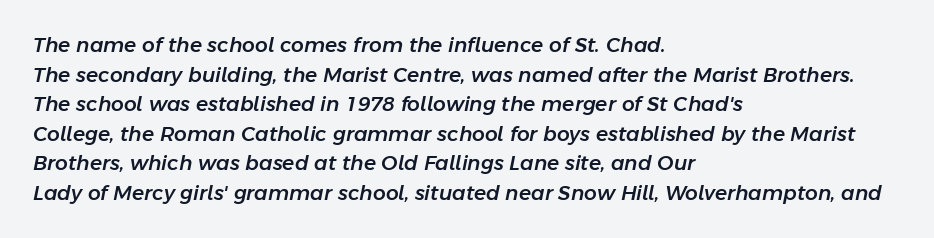
Q: Is the text italic (slanted)? A: Yes, it leans right by about 11 degrees.
Q: Is the text underlined? A: No.
Q: How is the paragraph aligned? A: Left-aligned.
Q: Is the spacing between letters normal or unusually wide? A: Normal.
Q: Is the spacing between lines tight, normal or loose? A: Normal.
